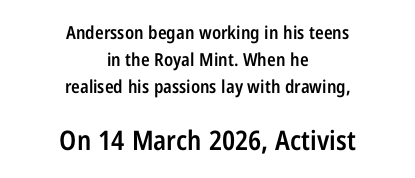
{"italic": "no", "bold": "semi", "underline": "no", "align": "center", "line_spacing": "normal", "line_spacing_ratio": 1.49, "letter_spacing": "normal", "letter_spacing_em": 0.0, "larger_block": "second", "size_ratio": 1.5, "glyph_px": 27}
